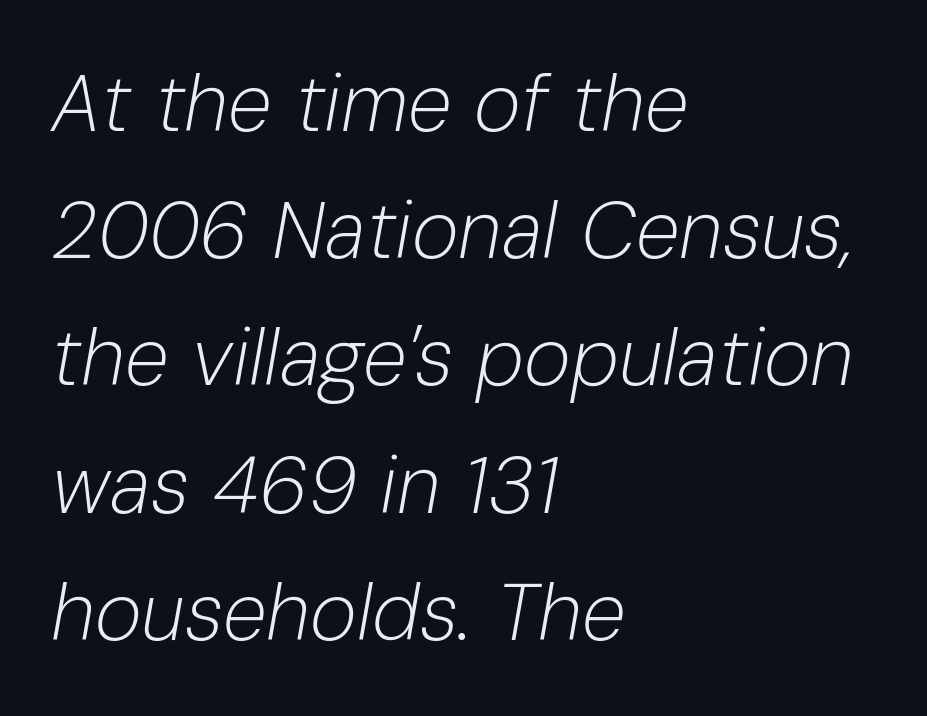
If you measured baseline to baseline, you'd find a middling distance. There is no visible air inserted between adjacent glyphs. Here the designer chose a conventional face with non-uniform glyph widths. Has an underline been added? It has not.
